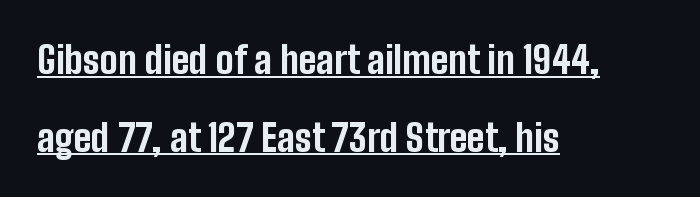
The image shows 37 px bold, condensed sans-serif type, upright; set left-aligned, loose line spacing (2.1x), normal letter spacing, underlined; low stroke contrast and a medium x-height.
